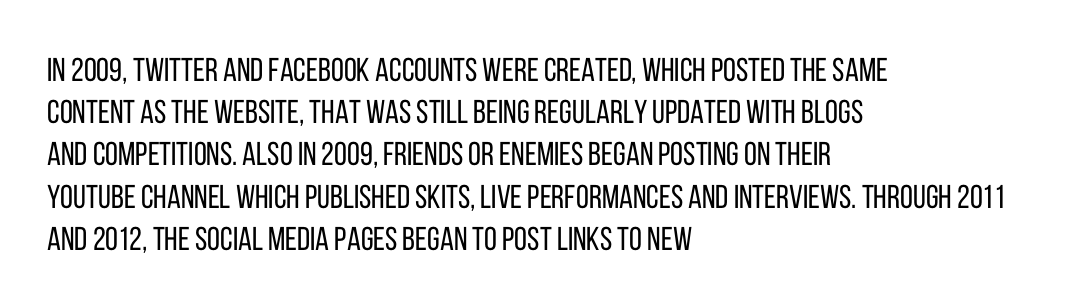
The leading is moderate, giving the passage an even texture. Classification — sans serif. The cut favours lightness, reaching ordinary text weight at its darkest. The face used here is rendered with its standard letterfit. Designer's note — italics off, roman on. Horizontally, the lines are justified to the leading edge only.
